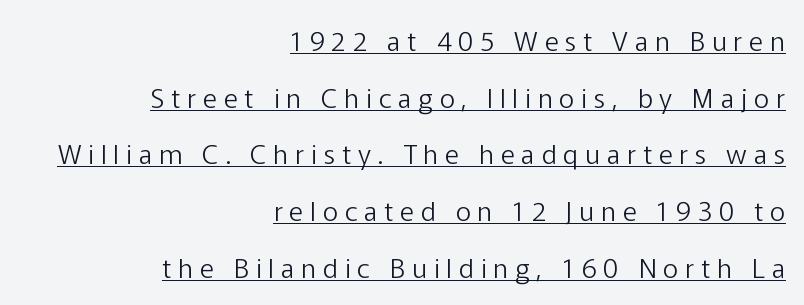
{"italic": "no", "bold": "no", "underline": "yes", "align": "right", "line_spacing": "loose", "line_spacing_ratio": 2.1, "letter_spacing": "wide", "letter_spacing_em": 0.25, "glyph_px": 27}
